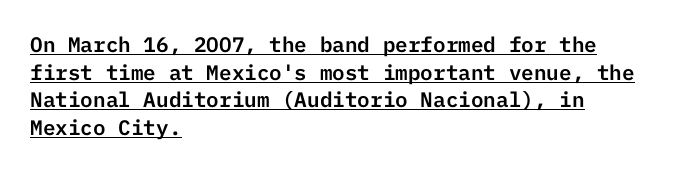
Q: Is the text italic (slanted)? A: No, it is upright.
Q: Is the text underlined? A: Yes.
Q: How is the paragraph aligned? A: Left-aligned.
Q: Is the spacing between letters normal or unusually wide? A: Normal.
Q: Is the spacing between lines tight, normal or loose? A: Normal.
